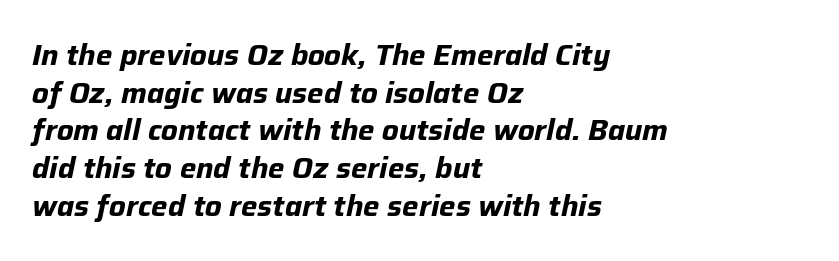
Q: Is the text bold? A: Yes.
Q: Is the text italic (slanted)? A: Yes, it leans right by about 12 degrees.
Q: Is the text underlined? A: No.
Q: How is the paragraph aligned? A: Left-aligned.
Q: Is the spacing between letters normal or unusually wide? A: Normal.
Q: Is the spacing between lines tight, normal or loose? A: Normal.
Q: Width (condensed, normal, or wide)? A: Normal.
Q: Stroke contrast? A: Low.
Q: x-height? A: Medium.
Q: Monospaced? A: No.
